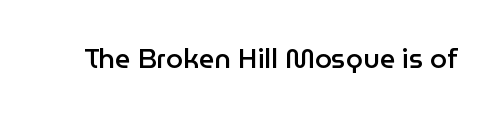
Q: Is the text bold? A: Semi-bold.
Q: Is the text italic (slanted)? A: No, it is upright.
Q: Is the text underlined? A: No.
Q: Is the spacing between letters normal or unusually wide? A: Normal.
